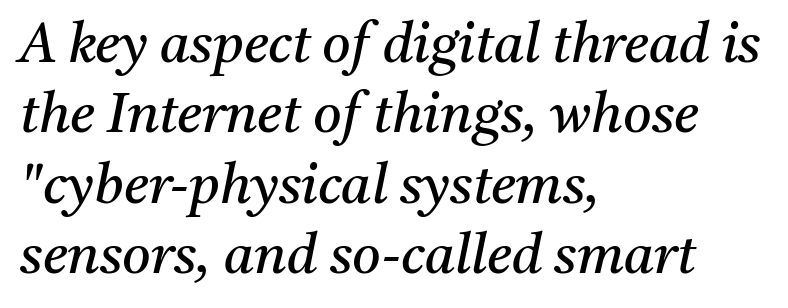
This rendering employs a face with finishing strokes, i.e., a serif. This is not heavy type; no bold has been used. Honestly, there is no underline to notice here at all. A typesetter would call this proportional, since set widths differ per character. The rows are spaced the way most documents space them. The letters are slanted; this is an italic face.
